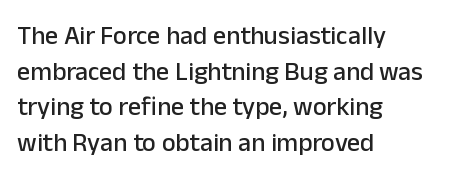
Q: Is the text italic (slanted)? A: No, it is upright.
Q: Is the text underlined? A: No.
Q: How is the paragraph aligned? A: Left-aligned.
Q: Is the spacing between letters normal or unusually wide? A: Normal.
Q: Is the spacing between lines tight, normal or loose? A: Normal.
